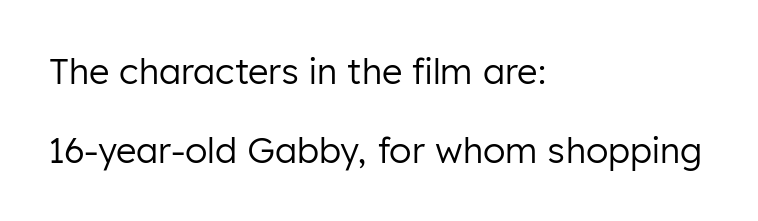
{"serif": "no", "italic": "no", "bold": "no", "weight": "regular", "width": "normal", "stroke_contrast": "low", "x_height": "medium", "monospaced": "no", "underline": "no", "align": "left", "line_spacing": "loose", "line_spacing_ratio": 2.25, "letter_spacing": "normal", "letter_spacing_em": 0.0, "glyph_px": 35}
